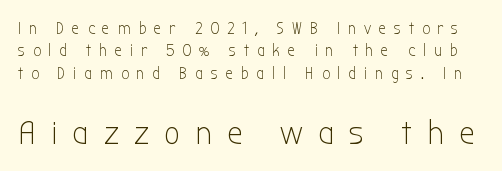
The image shows 34 px light, condensed sans-serif type, upright; set normal line spacing (1.32x), unusually wide letter spacing (+0.46 em), not underlined; the second (bottom) block is 2.0x larger; low stroke contrast and a medium x-height.
